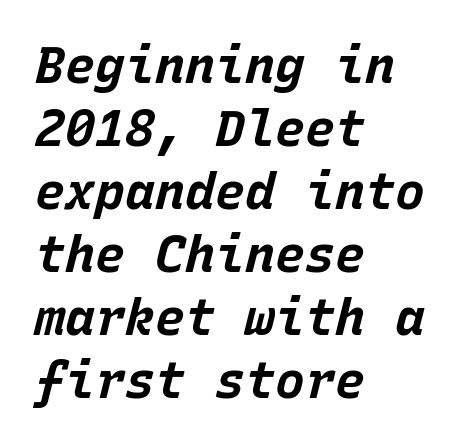
{"italic": "yes", "lean": "right", "slant_degrees": 15, "bold": "yes", "weight": "bold", "width": "normal", "stroke_contrast": "low", "x_height": "large", "monospaced": "yes", "underline": "no", "align": "left", "line_spacing": "normal", "line_spacing_ratio": 1.26, "letter_spacing": "normal", "letter_spacing_em": 0.0, "glyph_px": 50}
